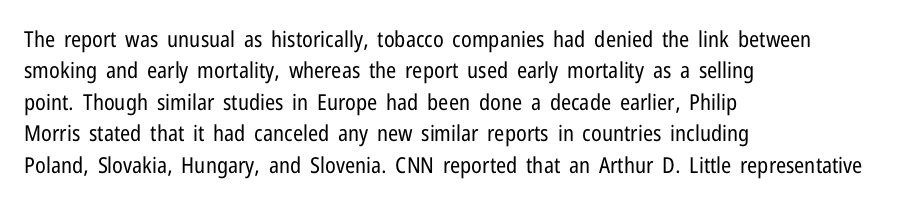
The line-height multiplier appears to be the usual default. The ragged edge is on the right, which tells us the setting is flush left. A typesetter would mark this as roman, not italic. This sample uses plain, unmodified letter spacing. No letter is thick-stroked: the sample isn't bold.
